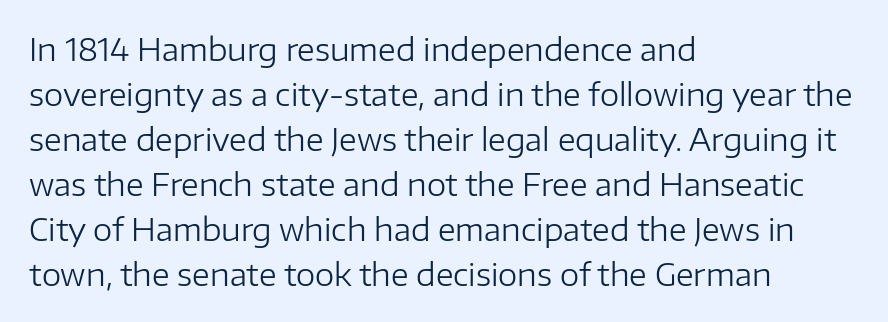
Casual observation: everything's shoved over to the left. The line texture is even and compact thanks to regular tracking. A bare baseline throughout the passage. Each letter's strokes conclude bluntly, with no projecting serifs. The letters advance in unequal steps, a hallmark of proportional type. Is the stroke heavy? The answer is a plain regular-or-lighter.
